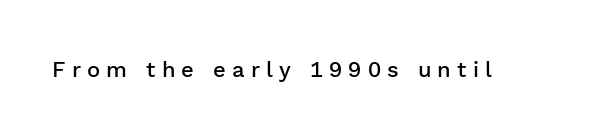
The font's upright variant was chosen for this text. Is the letter spacing exaggerated? Yes — the characters are pushed far apart. Rule under the text: the space is simply empty. The sample has been set in demibold, a notch under bold.
